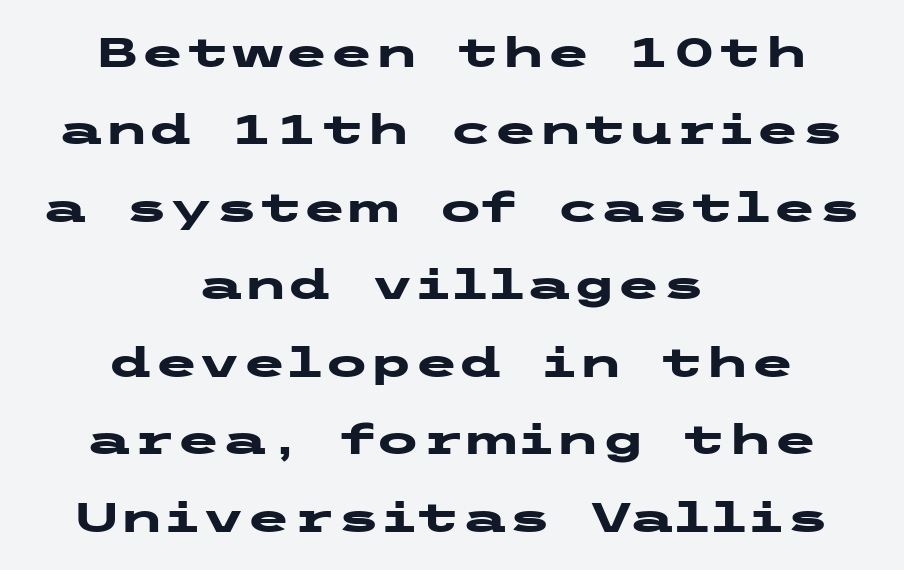
The image shows 41 px heavy, wide sans-serif type, upright; set centered, line spacing 1.89x, normal letter spacing, not underlined; low stroke contrast and a medium x-height.
